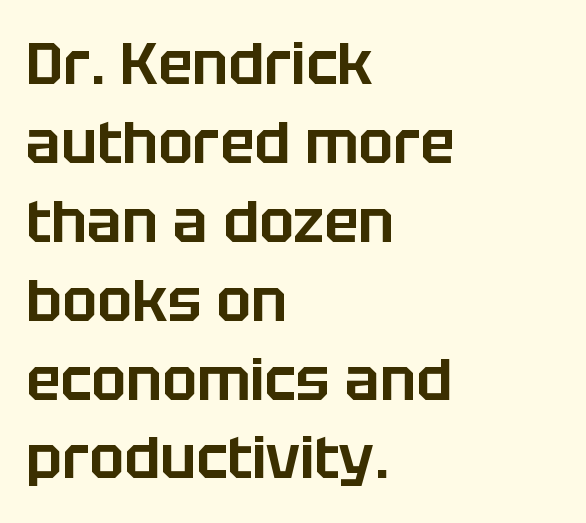
Q: Is the text italic (slanted)? A: No, it is upright.
Q: Is the typeface a serif or a sans-serif typeface? A: Sans-serif.
Q: Is the text underlined? A: No.
Q: How is the paragraph aligned? A: Left-aligned.
Q: Is the spacing between letters normal or unusually wide? A: Normal.
Q: Is the spacing between lines tight, normal or loose? A: Normal.
Q: Width (condensed, normal, or wide)? A: Normal.
Q: Stroke contrast? A: Low.
Q: x-height? A: Large.
Q: Monospaced? A: No.
